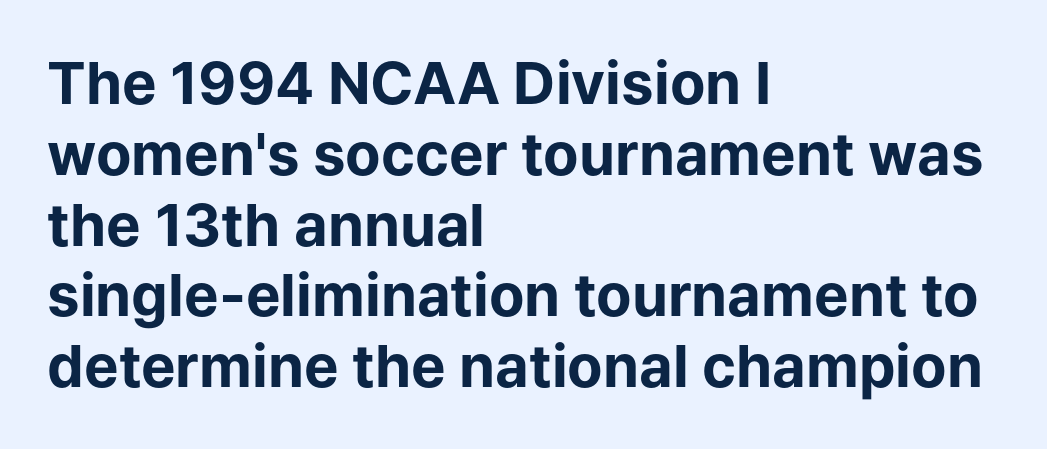
The image shows 58 px bold sans-serif type, upright; set left-aligned, line spacing 1.22x, normal letter spacing, not underlined; low stroke contrast and a medium x-height.
